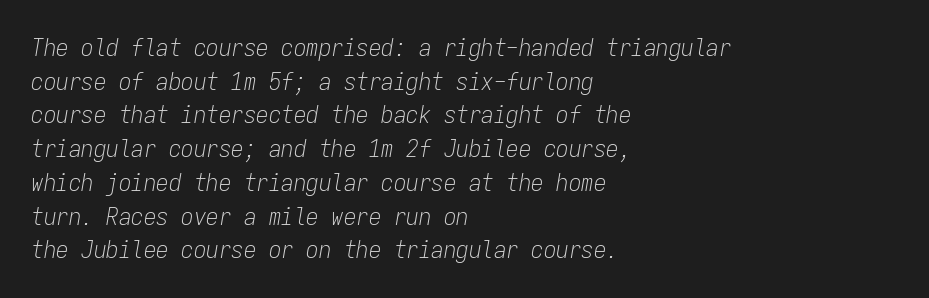
Q: Is the text bold? A: No.
Q: Is the text italic (slanted)? A: Yes, it leans right by about 9 degrees.
Q: Is the text underlined? A: No.
Q: How is the paragraph aligned? A: Left-aligned.
Q: Is the spacing between letters normal or unusually wide? A: Normal.
Q: Is the spacing between lines tight, normal or loose? A: Normal.
